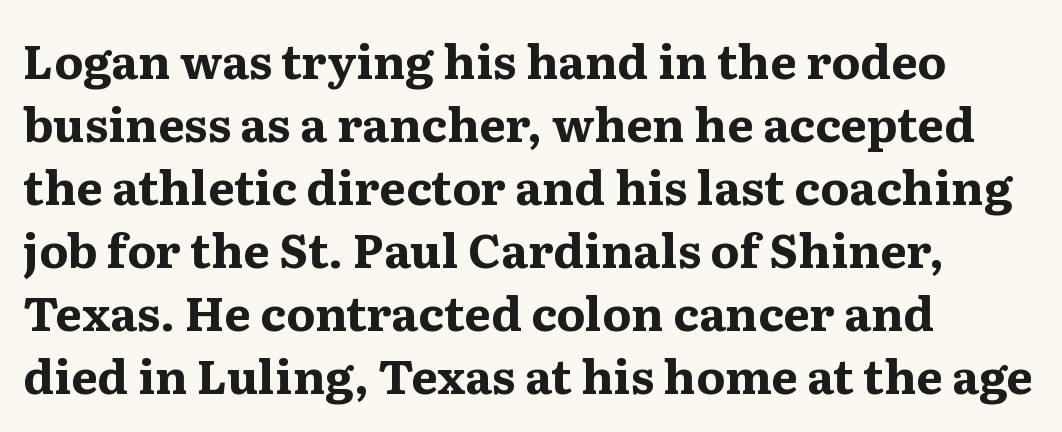
Q: Is the text bold? A: Yes.
Q: Is the text italic (slanted)? A: No, it is upright.
Q: Is the typeface a serif or a sans-serif typeface? A: Serif.
Q: Is the text underlined? A: No.
Q: How is the paragraph aligned? A: Left-aligned.
Q: Is the spacing between letters normal or unusually wide? A: Normal.
Q: Is the spacing between lines tight, normal or loose? A: Normal.
Q: Width (condensed, normal, or wide)? A: Wide.
Q: Stroke contrast? A: Medium.
Q: x-height? A: Medium.
Q: Monospaced? A: No.
